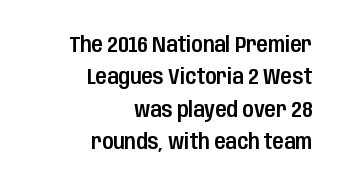
The image shows 21 px text type, upright; set right-aligned, normal line spacing (1.54x), normal letter spacing, not underlined.
